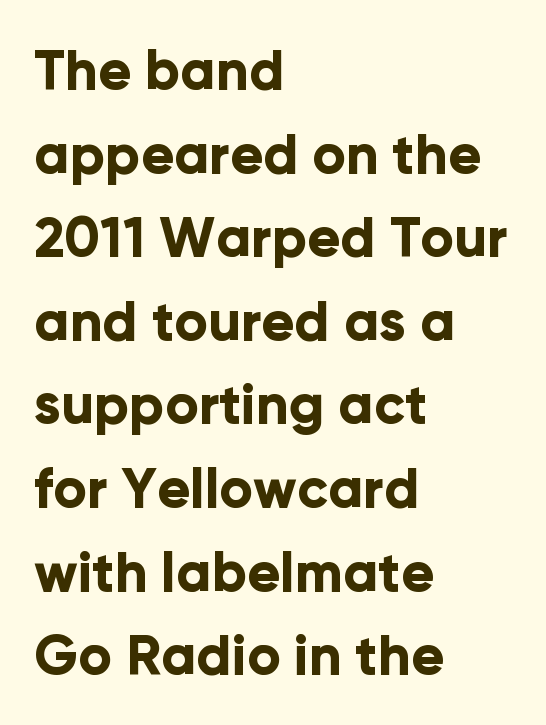
Layout note: lines flush left. Beneath every word, the page is bare. You'd pick this weight for a headline — it's a proper bold. Every stem runs plumb, perpendicular to the baseline.
